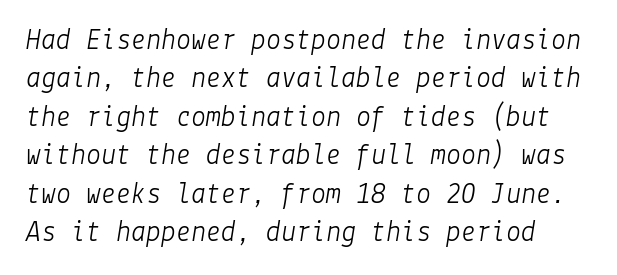
The image shows 30 px light type, italic (leaning right); set normal line spacing (1.28x), normal letter spacing, not underlined; low stroke contrast and a medium x-height.
